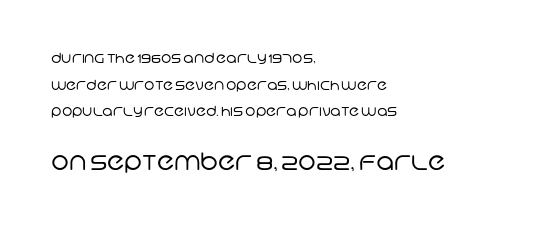
A classic flush-left, rag-right setting is used for this passage. Each new line begins a long way beneath the previous one. The strokes carry an ordinary text weight at most. The letters in the lower block stand taller than those in the block above. The type is set solid horizontally, with unmodified tracking. This rendering features lettering with no underline.
